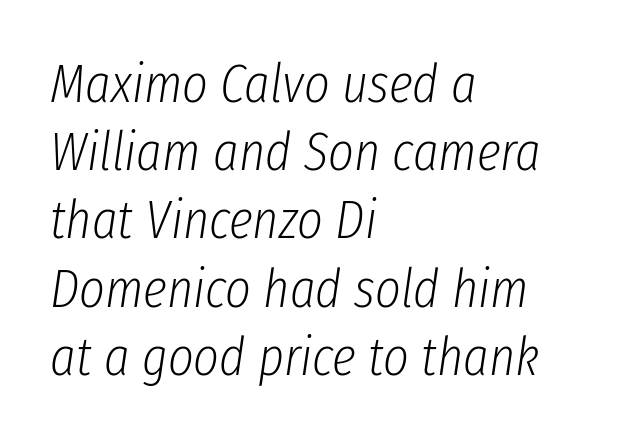
Q: Is the text bold? A: No.
Q: Is the text italic (slanted)? A: Yes, it leans right by about 8 degrees.
Q: Is the text underlined? A: No.
Q: How is the paragraph aligned? A: Left-aligned.
Q: Is the spacing between letters normal or unusually wide? A: Normal.
Q: Width (condensed, normal, or wide)? A: Condensed.
Q: Stroke contrast? A: Low.
Q: x-height? A: Medium.
Q: Monospaced? A: No.
